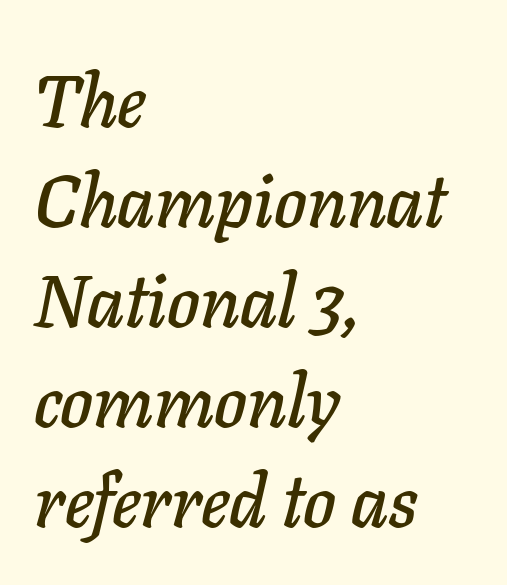
{"italic": "yes", "lean": "right", "slant_degrees": 11, "width": "normal", "stroke_contrast": "low", "x_height": "medium", "monospaced": "no", "underline": "no", "align": "left", "line_spacing": "normal", "line_spacing_ratio": 1.35, "letter_spacing": "normal", "letter_spacing_em": 0.0, "glyph_px": 74}
